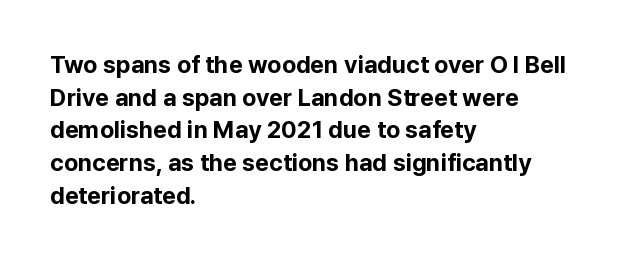
Q: Is the text bold? A: Yes.
Q: Is the text italic (slanted)? A: No, it is upright.
Q: Is the text underlined? A: No.
Q: How is the paragraph aligned? A: Left-aligned.
Q: Is the spacing between letters normal or unusually wide? A: Normal.
Q: Is the spacing between lines tight, normal or loose? A: Normal.
